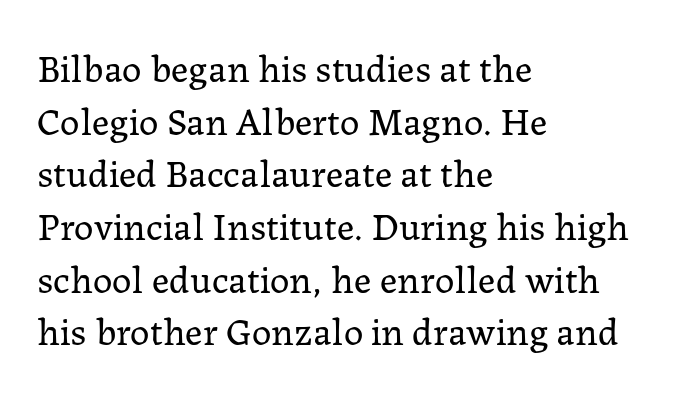
The image shows 39 px regular-weight serif type, upright; set left-aligned, normal line spacing (1.35x), normal letter spacing, not underlined; low stroke contrast and a medium x-height.
